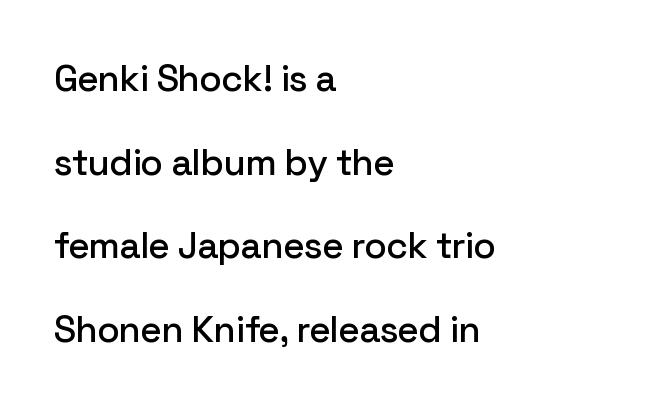
Q: Is the text italic (slanted)? A: No, it is upright.
Q: Is the typeface a serif or a sans-serif typeface? A: Sans-serif.
Q: Is the text underlined? A: No.
Q: How is the paragraph aligned? A: Left-aligned.
Q: Is the spacing between letters normal or unusually wide? A: Normal.
Q: Is the spacing between lines tight, normal or loose? A: Loose.
Q: Width (condensed, normal, or wide)? A: Normal.
Q: Stroke contrast? A: Low.
Q: x-height? A: Medium.
Q: Monospaced? A: No.
